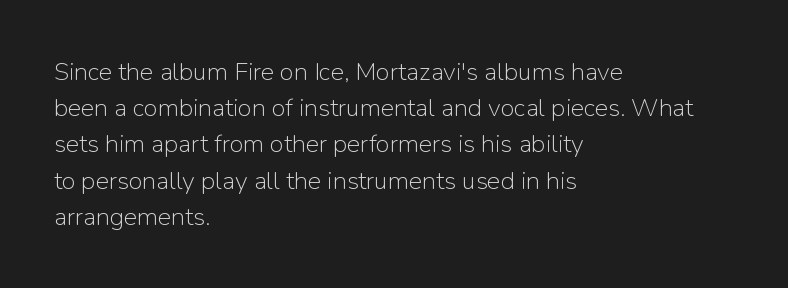
The image shows 25 px text type, upright; set left-aligned, normal line spacing (1.45x), normal letter spacing, not underlined.
